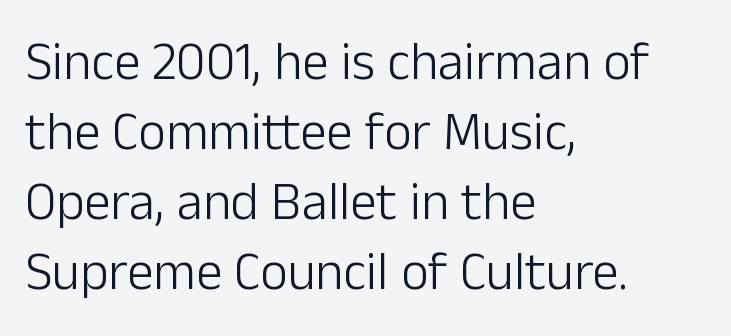
{"serif": "no", "italic": "no", "bold": "no", "weight": "light", "width": "normal", "stroke_contrast": "low", "x_height": "medium", "monospaced": "no", "underline": "no", "align": "left", "line_spacing": "normal", "line_spacing_ratio": 1.32, "letter_spacing": "normal", "letter_spacing_em": 0.0, "glyph_px": 53}
